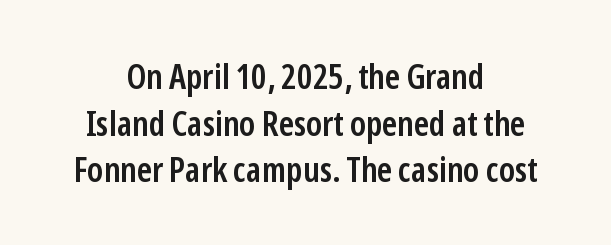
{"serif": "no", "italic": "no", "bold": "semi", "weight": "semibold", "width": "condensed", "stroke_contrast": "low", "x_height": "medium", "monospaced": "no", "underline": "no", "align": "center", "line_spacing": "normal", "line_spacing_ratio": 1.33, "letter_spacing": "normal", "letter_spacing_em": 0.0, "glyph_px": 35}
